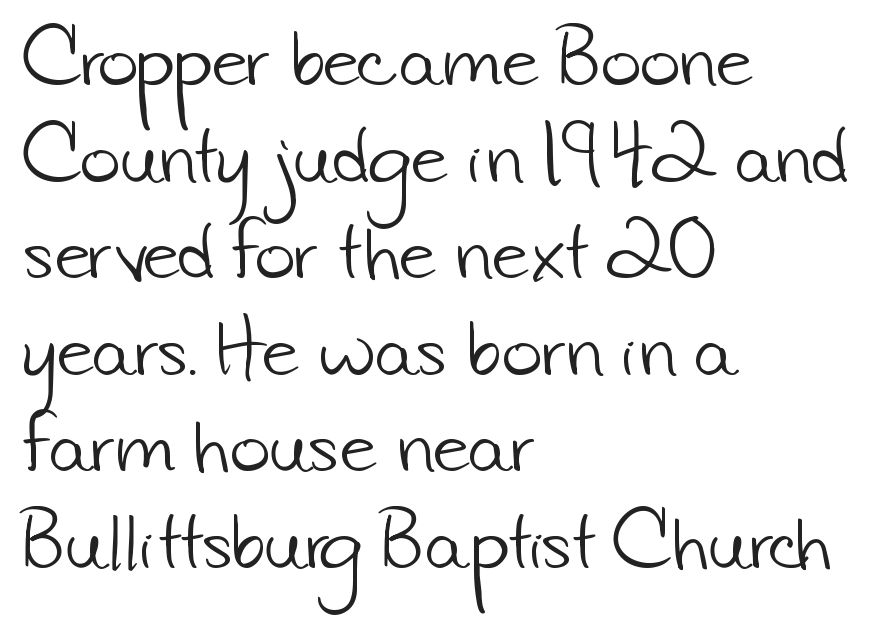
The image shows 69 px light sans-serif type; set left-aligned, normal line spacing (1.4x), normal letter spacing, not underlined; low stroke contrast and a small x-height.
